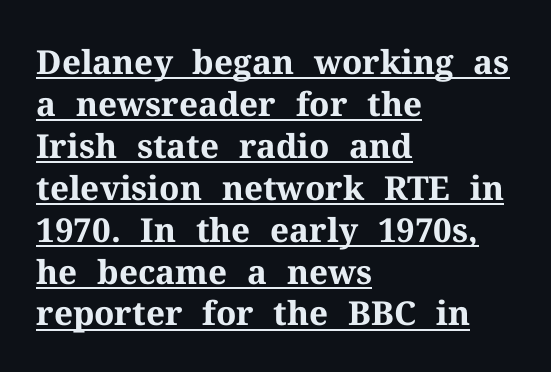
{"serif": "yes", "italic": "no", "bold": "yes", "weight": "bold", "width": "normal", "stroke_contrast": "medium", "x_height": "medium", "monospaced": "no", "underline": "yes", "align": "left", "line_spacing": "normal", "line_spacing_ratio": 1.27, "letter_spacing": "normal", "letter_spacing_em": 0.0, "glyph_px": 33}
